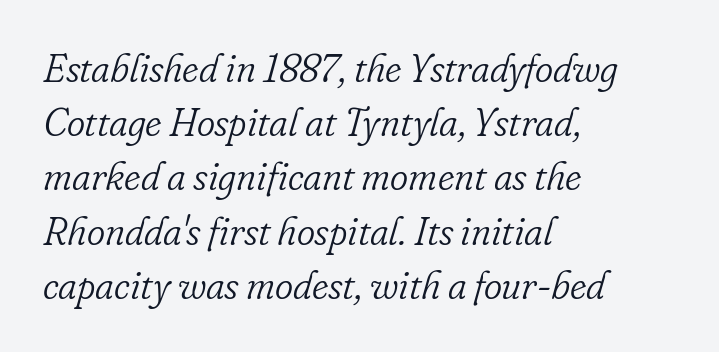
No word sits above an underline. Each letter keeps its own natural width here, so spacing adapts to shape. Regarding leading, the lines here are spaced in the standard way. Inter-character spacing is left at the font's built-in metrics. This rendering uses left alignment, leaving the right contour irregular.
